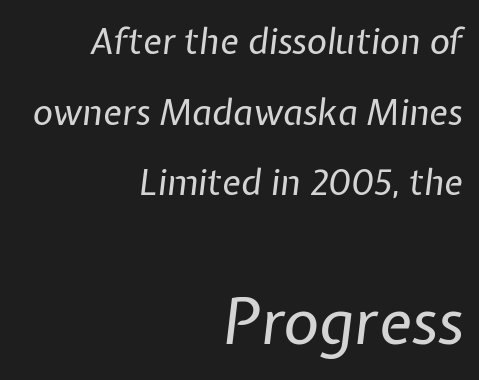
{"italic": "yes", "lean": "right", "slant_degrees": 7, "bold": "no", "weight": "regular", "width": "normal", "stroke_contrast": "low", "x_height": "medium", "monospaced": "no", "underline": "no", "align": "right", "line_spacing": "loose", "line_spacing_ratio": 2.02, "letter_spacing": "normal", "letter_spacing_em": 0.0, "larger_block": "second", "size_ratio": 1.77, "glyph_px": 62}
